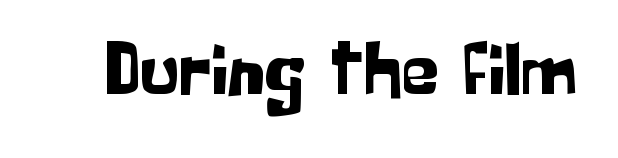
Characters follow at the spacing the type designer built in. Nobody drew a line under any word here. You can tell it's not italic because the verticals are truly vertical. The face used here is proportionally spaced, like ordinary book or web type. The designer went with a sans here, leaving each stem footless.
